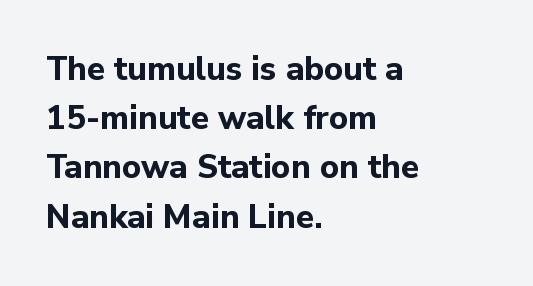
{"serif": "no", "italic": "no", "bold": "yes", "weight": "bold", "width": "normal", "stroke_contrast": "low", "x_height": "medium", "monospaced": "no", "underline": "no", "align": "left", "line_spacing": "normal", "line_spacing_ratio": 1.49, "letter_spacing": "normal", "letter_spacing_em": 0.0, "glyph_px": 33}
